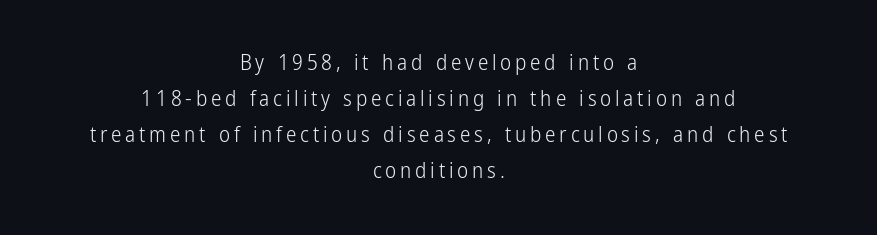
{"italic": "no", "bold": "no", "underline": "no", "align": "center", "line_spacing_ratio": 1.72, "glyph_px": 21}
